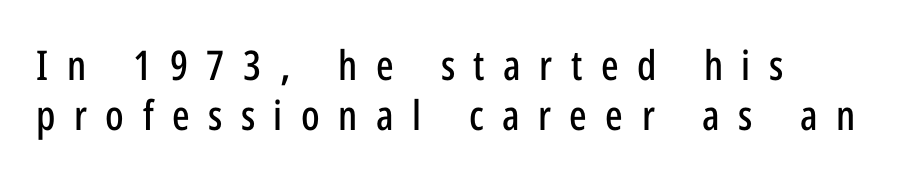
The image shows 41 px condensed sans-serif type, upright; set left-aligned, line spacing 1.22x, unusually wide letter spacing (+0.45 em), not underlined; low stroke contrast and a medium x-height.
